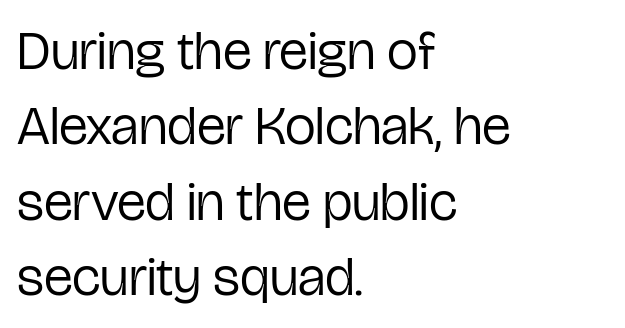
{"serif": "no", "italic": "no", "bold": "no", "weight": "regular", "width": "condensed", "stroke_contrast": "low", "x_height": "medium", "monospaced": "no", "underline": "no", "align": "left", "line_spacing": "normal", "line_spacing_ratio": 1.37, "letter_spacing": "normal", "letter_spacing_em": 0.0, "glyph_px": 55}
